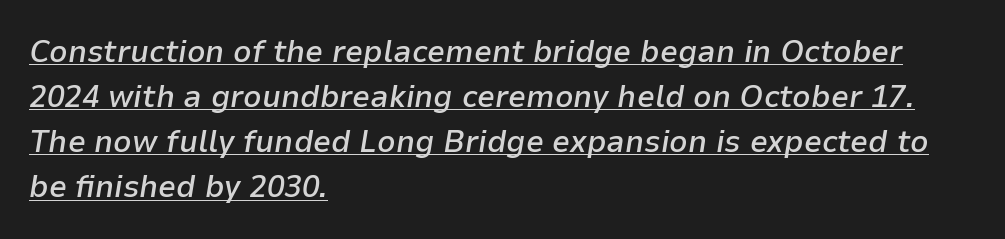
How are the letters spaced? Ordinarily, with no added tracking. Whoever set this chose a conventional vertical rhythm. Look at the stroke-to-counter ratio: somewhat heavy, a semibold. The whole block is typeset with a tilt.
